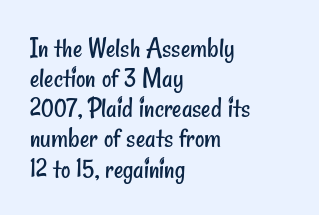
{"serif": "no", "bold": "no", "weight": "regular", "width": "condensed", "stroke_contrast": "low", "x_height": "small", "monospaced": "no", "underline": "no", "align": "left", "line_spacing": "tight", "line_spacing_ratio": 1.04, "letter_spacing": "normal", "letter_spacing_em": 0.0, "glyph_px": 29}
